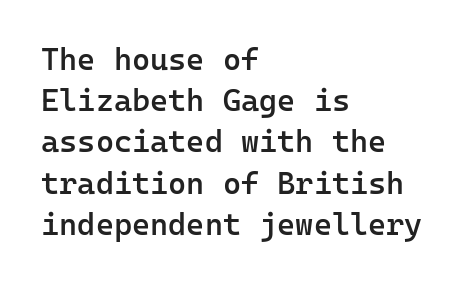
{"serif": "no", "italic": "no", "bold": "semi", "weight": "semibold", "width": "normal", "stroke_contrast": "low", "x_height": "medium", "monospaced": "yes", "underline": "no", "align": "left", "line_spacing": "normal", "line_spacing_ratio": 1.33, "letter_spacing": "normal", "letter_spacing_em": 0.0, "glyph_px": 31}
